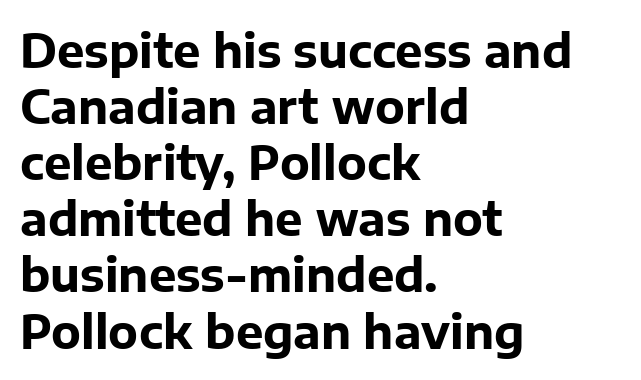
{"serif": "no", "italic": "no", "bold": "yes", "weight": "bold", "width": "normal", "stroke_contrast": "low", "x_height": "medium", "monospaced": "no", "underline": "no", "align": "left", "line_spacing_ratio": 1.22, "letter_spacing": "normal", "letter_spacing_em": 0.0, "glyph_px": 46}
